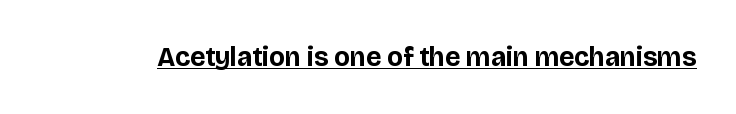
The letters stand straight up with perfectly vertical stems. Between one letter and the next there's only the usual sliver of space. Underlining? Definitely there. Strokes here are thick enough to call this a true bold.
